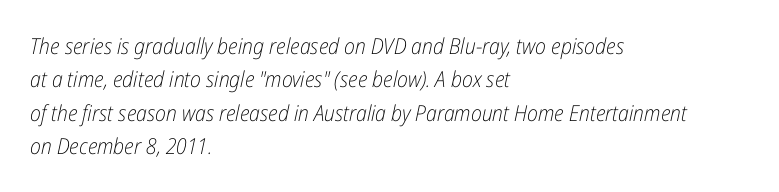
Observe the lean: these are italic letterforms. Stroke thickness stays within the range of a standard reading face or lighter. Horizontal alignment here is leftward, the default for most running prose. Default kerning and tracking; the words read as compact shapes. The gap between lines stays unmarked. The rendering uses a moderate line-height, typical for paragraphs.
